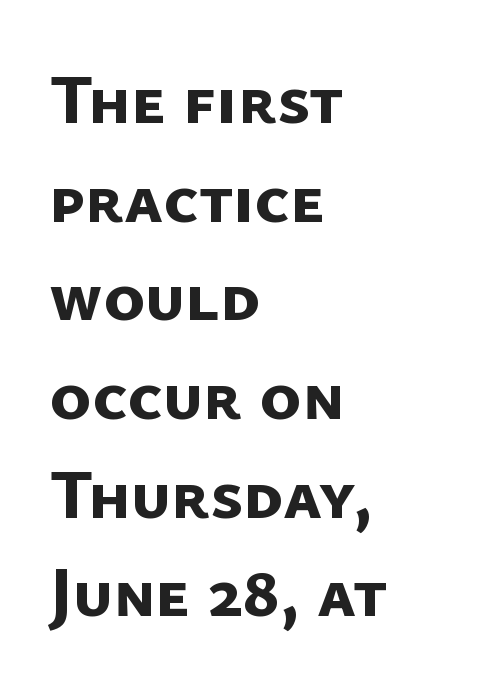
The face used here is rendered with its standard letterfit. Typesetter's note: full bold, strokes at maximum text heaviness. The glyphs in this specimen are sans serif. One glance says typical: line gaps are just what's usual. Each letter keeps its own natural width here, so spacing adapts to shape.
